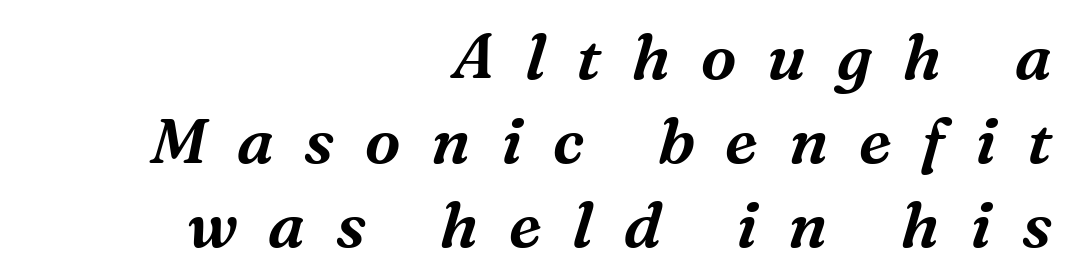
The image shows 64 px serif type, italic (leaning right); set right-aligned, normal line spacing (1.31x), unusually wide letter spacing (+0.48 em), not underlined; medium stroke contrast and a medium x-height.
